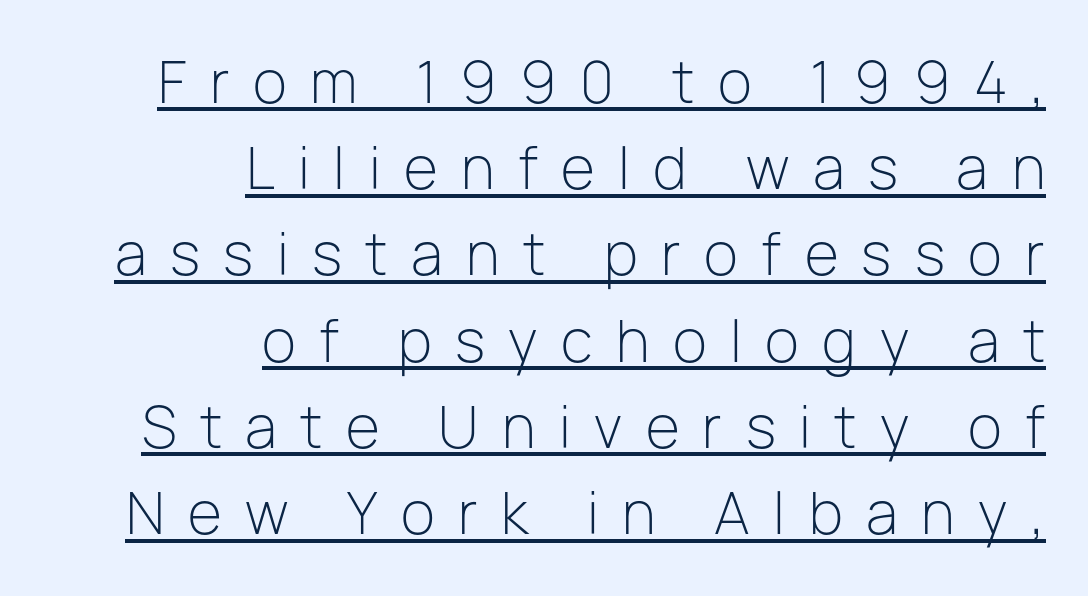
{"serif": "no", "italic": "no", "bold": "no", "weight": "light", "width": "normal", "stroke_contrast": "low", "x_height": "medium", "monospaced": "no", "underline": "yes", "align": "right", "line_spacing": "normal", "line_spacing_ratio": 1.54, "letter_spacing": "wide", "letter_spacing_em": 0.42, "glyph_px": 56}
